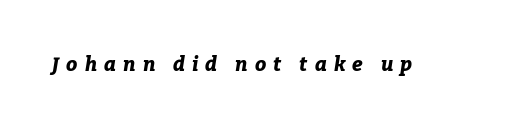
Q: Is the text bold? A: Yes.
Q: Is the text italic (slanted)? A: Yes, it leans right by about 9 degrees.
Q: Is the text underlined? A: No.
Q: Is the spacing between letters normal or unusually wide? A: Unusually wide.
